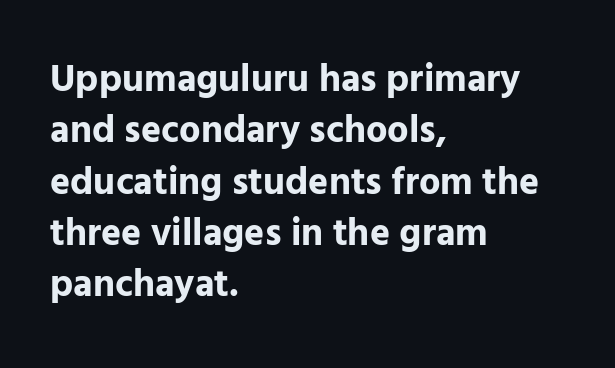
The image shows 38 px bold sans-serif type, upright; set left-aligned, normal line spacing (1.35x), normal letter spacing, not underlined; low stroke contrast and a medium x-height.
